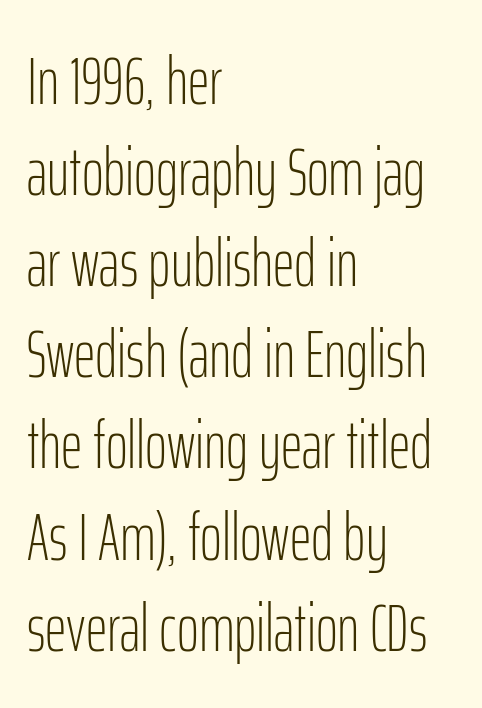
The image shows 67 px light, condensed sans-serif type, upright; set left-aligned, normal line spacing (1.36x), normal letter spacing, not underlined; low stroke contrast and a medium x-height.
